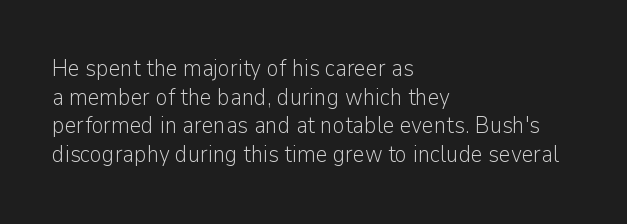
The lines sit at an ordinary, default distance from one another. The text block is weighted toward the left margin, trailing off unevenly rightward. Tracking value appears to be zero — textbook default spacing. Has an underline been added? It has not. Stroke mass is kept to a normal reading level or below.
